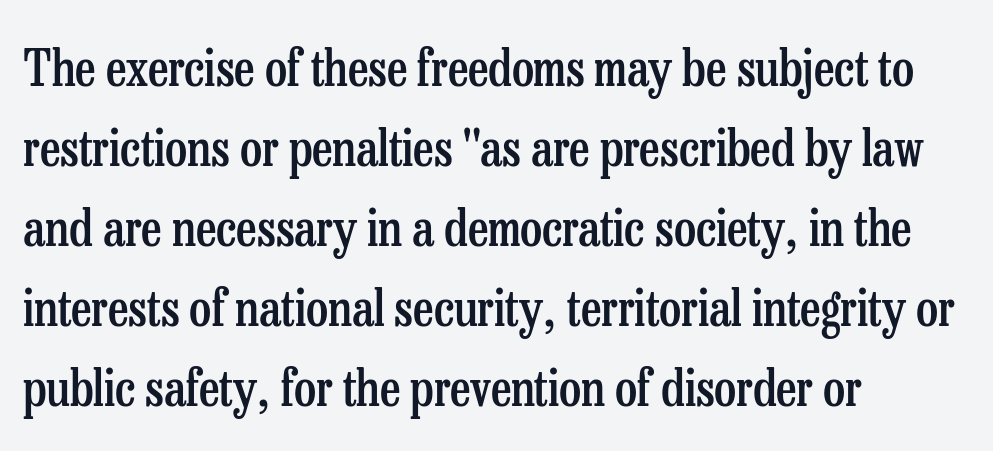
The font's upright variant was chosen for this text. Is the type bold? Partly — it's a semibold, heavier than regular but not fully bold. Caption: multi-line text, flush left, ragged right. Typographically, this falls in the serif category.
